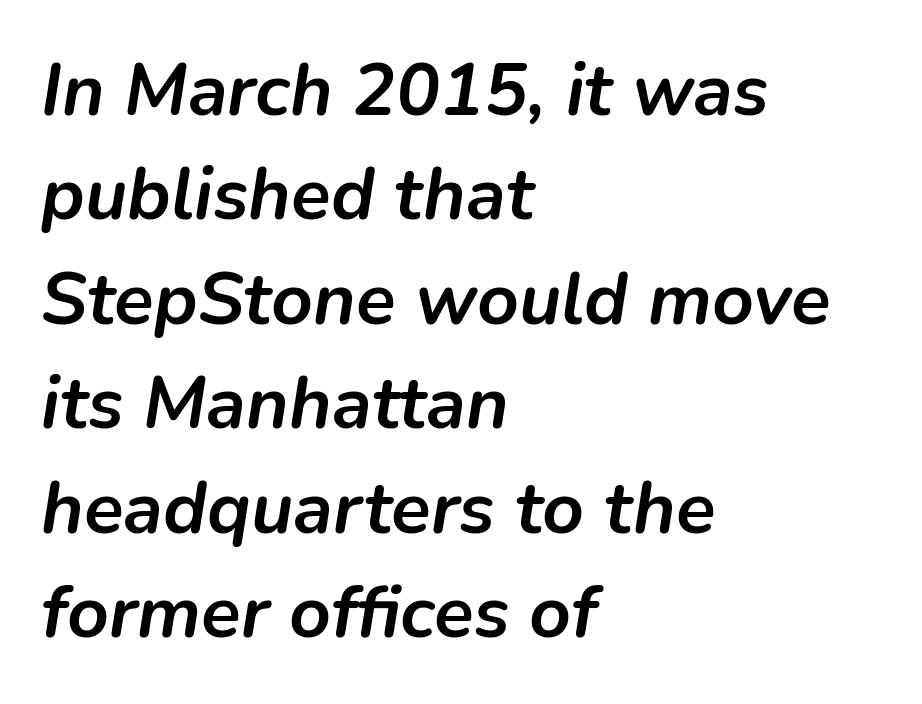
Q: Is the text bold? A: Yes.
Q: Is the text italic (slanted)? A: Yes, it leans right by about 9 degrees.
Q: Is the text underlined? A: No.
Q: How is the paragraph aligned? A: Left-aligned.
Q: Is the spacing between letters normal or unusually wide? A: Normal.
Q: Is the spacing between lines tight, normal or loose? A: Normal.
Q: Width (condensed, normal, or wide)? A: Normal.
Q: Stroke contrast? A: Low.
Q: x-height? A: Medium.
Q: Monospaced? A: No.
